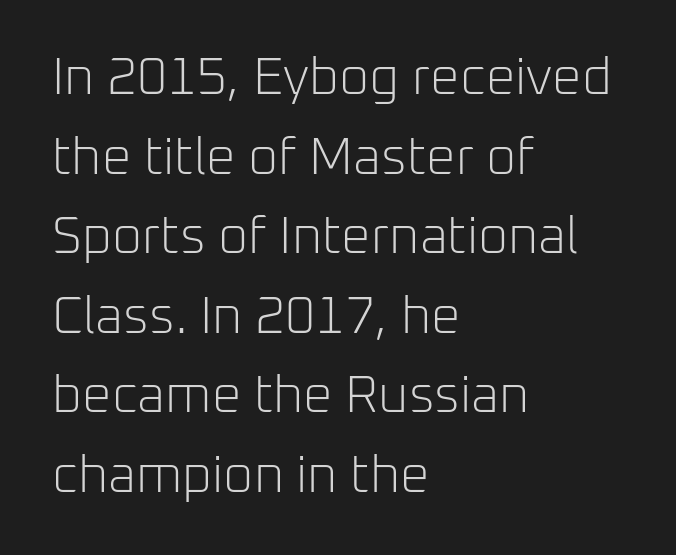
{"serif": "no", "italic": "no", "bold": "no", "weight": "light", "width": "normal", "stroke_contrast": "low", "x_height": "medium", "monospaced": "no", "underline": "no", "align": "left", "line_spacing": "normal", "line_spacing_ratio": 1.53, "letter_spacing": "normal", "letter_spacing_em": 0.0, "glyph_px": 52}
